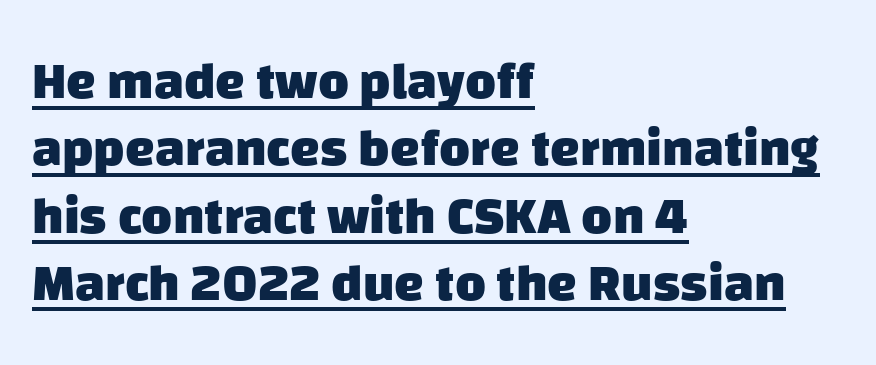
{"serif": "no", "bold": "yes", "weight": "heavy", "width": "normal", "stroke_contrast": "low", "x_height": "large", "monospaced": "no", "underline": "yes", "align": "left", "line_spacing": "normal", "line_spacing_ratio": 1.27, "letter_spacing": "normal", "letter_spacing_em": 0.0, "glyph_px": 53}
